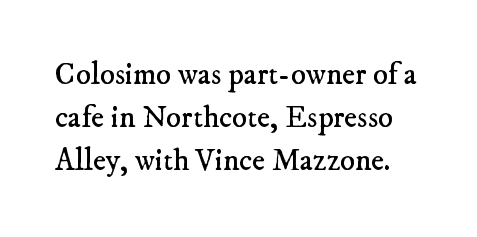
Q: Is the text bold? A: No.
Q: Is the typeface a serif or a sans-serif typeface? A: Serif.
Q: Is the text underlined? A: No.
Q: Is the spacing between letters normal or unusually wide? A: Normal.
Q: Is the spacing between lines tight, normal or loose? A: Normal.
Q: Width (condensed, normal, or wide)? A: Normal.
Q: Stroke contrast? A: Low.
Q: x-height? A: Small.
Q: Monospaced? A: No.
